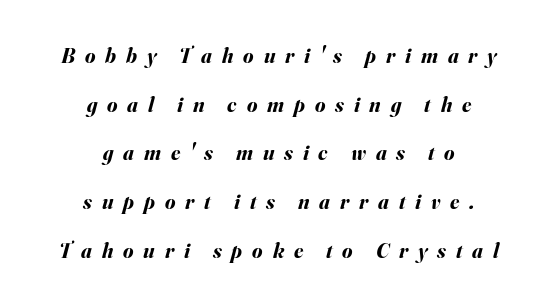
{"italic": "yes", "lean": "right", "slant_degrees": 16, "bold": "yes", "underline": "no", "align": "center", "line_spacing": "loose", "line_spacing_ratio": 2.32, "letter_spacing": "wide", "letter_spacing_em": 0.47, "glyph_px": 21}
